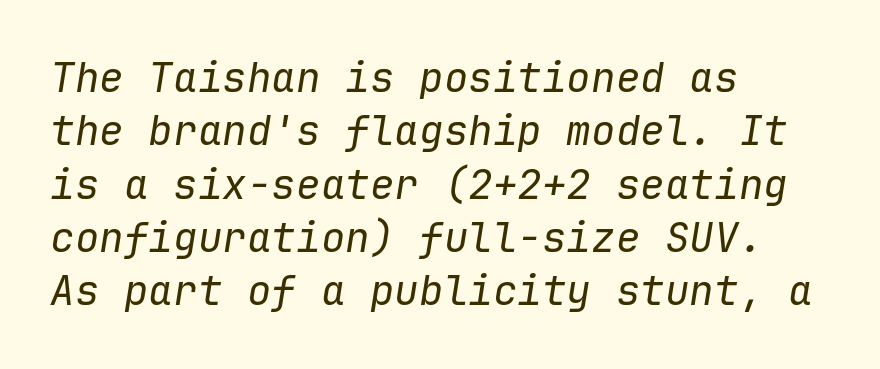
Q: Is the text bold? A: No.
Q: Is the text italic (slanted)? A: Yes, it leans right by about 9 degrees.
Q: Is the text underlined? A: No.
Q: How is the paragraph aligned? A: Left-aligned.
Q: Is the spacing between letters normal or unusually wide? A: Normal.
Q: Is the spacing between lines tight, normal or loose? A: Normal.
Q: Width (condensed, normal, or wide)? A: Normal.
Q: Stroke contrast? A: Low.
Q: x-height? A: Medium.
Q: Monospaced? A: Yes.
